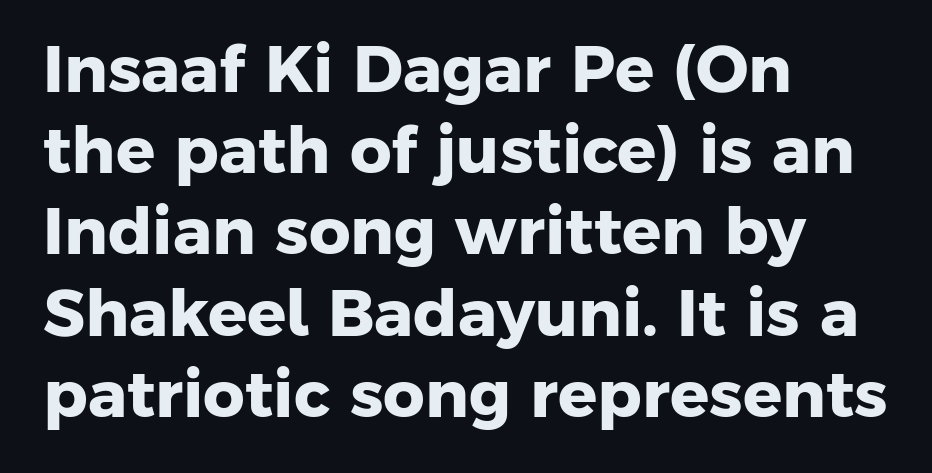
The image shows 65 px heavy sans-serif type; set left-aligned, normal line spacing (1.25x), normal letter spacing, not underlined; low stroke contrast and a medium x-height.
